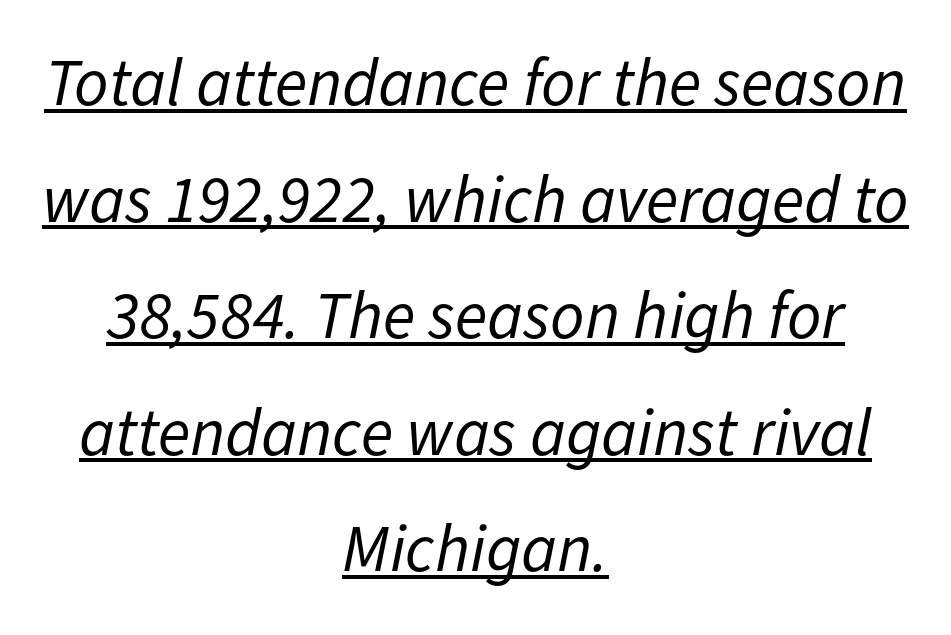
Tall strokes in this sample are angled rather than plumb. Check the space under the baseline: a stroke is drawn there. The gaps between neighbouring characters are ordinary and unremarkable. The typesetter chose a symmetrical, centered arrangement here.
